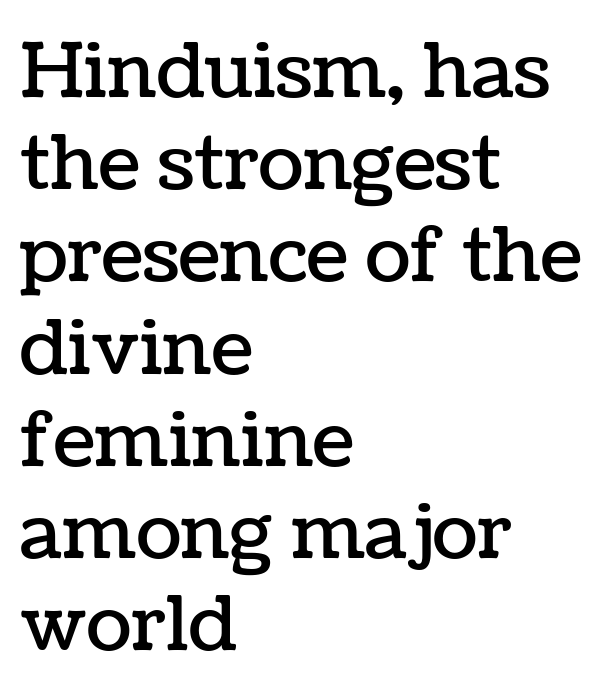
The image shows 75 px text type, upright; set left-aligned, line spacing 1.23x, normal letter spacing, not underlined; low stroke contrast and a medium x-height.
